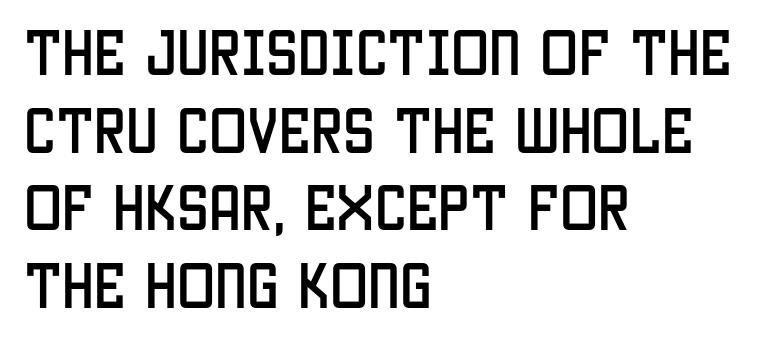
The image shows 51 px condensed sans-serif type, upright; set left-aligned, normal line spacing (1.52x), normal letter spacing, not underlined; low stroke contrast and a large x-height.
